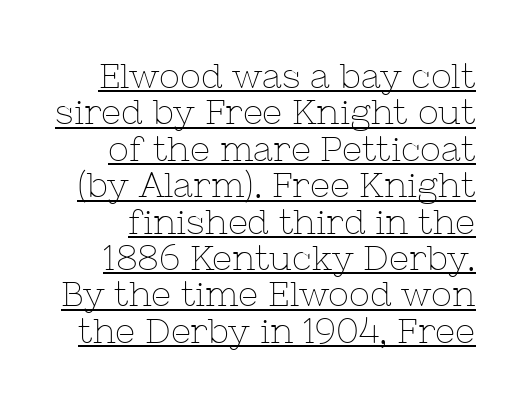
Q: Is the text bold? A: No.
Q: Is the text italic (slanted)? A: No, it is upright.
Q: Is the typeface a serif or a sans-serif typeface? A: Serif.
Q: Is the text underlined? A: Yes.
Q: Is the spacing between letters normal or unusually wide? A: Normal.
Q: Is the spacing between lines tight, normal or loose? A: Tight.
Q: Width (condensed, normal, or wide)? A: Normal.
Q: Stroke contrast? A: Low.
Q: x-height? A: Medium.
Q: Monospaced? A: No.
